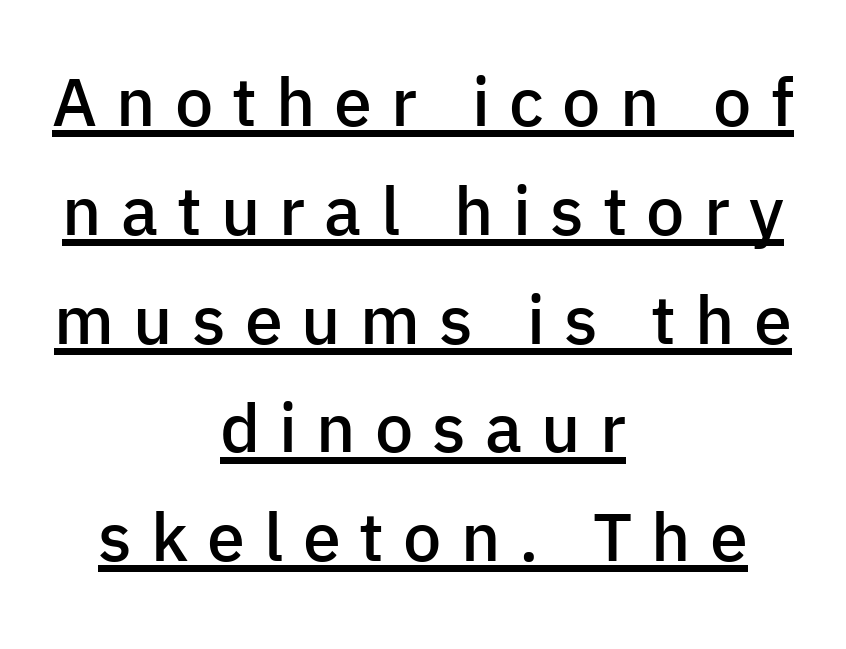
The image shows 68 px semibold sans-serif type, upright; set centered, normal line spacing (1.6x), unusually wide letter spacing (+0.28 em), underlined; low stroke contrast and a medium x-height.
